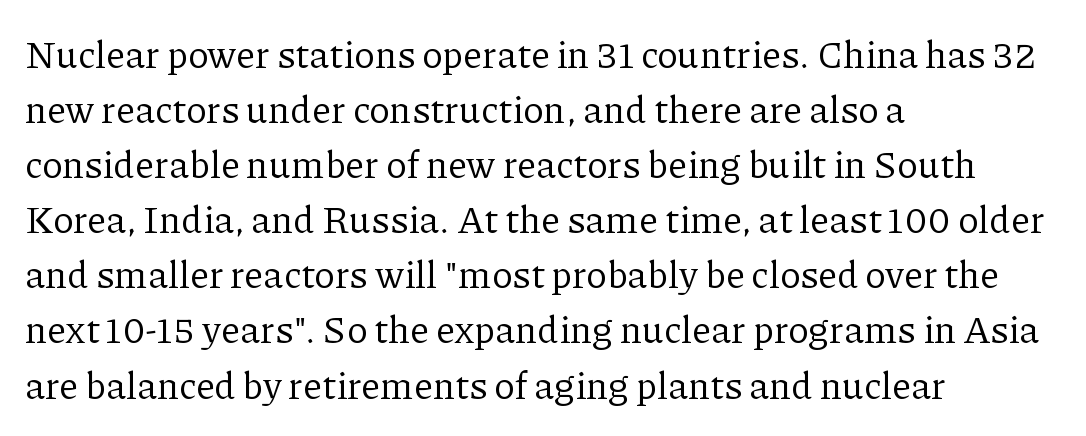
The image shows 38 px regular-weight serif type, upright; set left-aligned, normal line spacing (1.45x), normal letter spacing, not underlined; low stroke contrast and a medium x-height.
